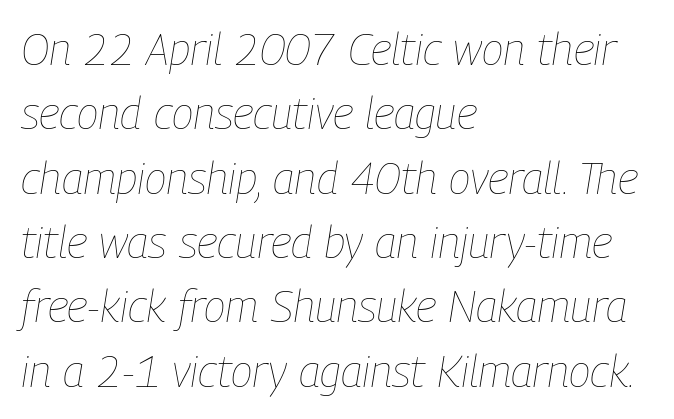
The image shows 45 px thin, condensed type, italic (leaning right); set left-aligned, normal line spacing (1.43x), normal letter spacing, not underlined; low stroke contrast and a medium x-height.
